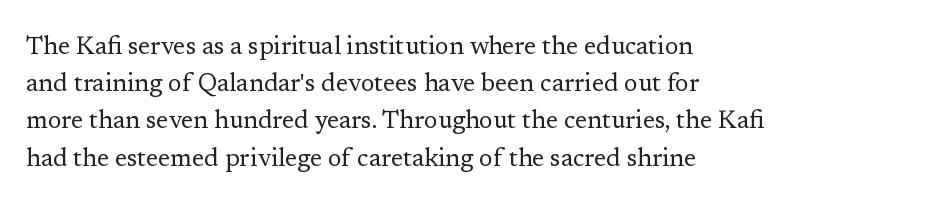
Each new line begins a customary step beneath the previous one. In CSS terms this would be text-align: left. Every character sits straight up, as roman type does. Inter-character spacing is left at the font's built-in metrics.
